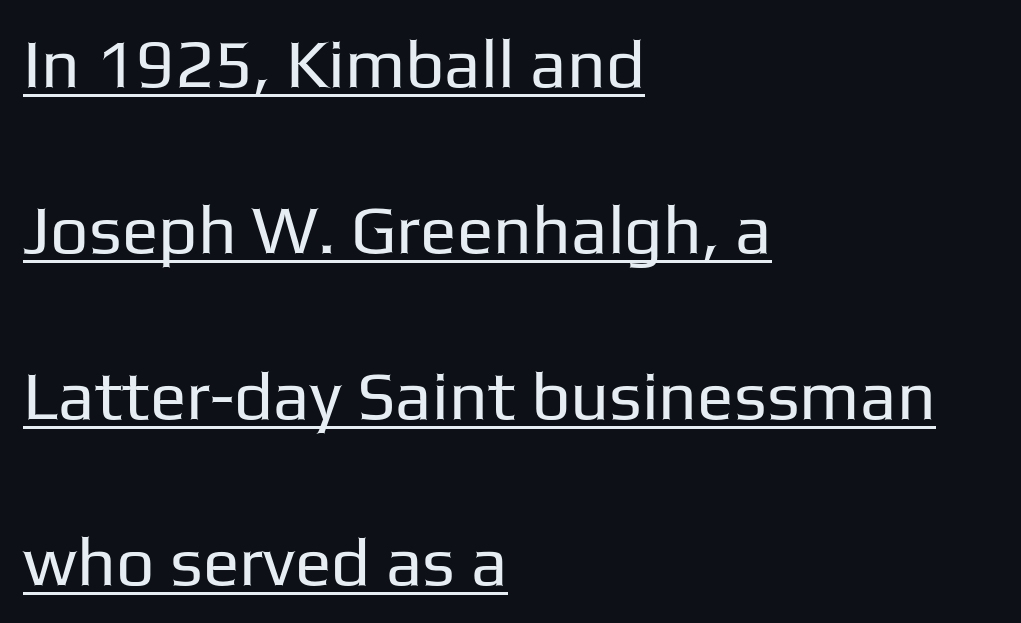
Look at the bottom of the vertical strokes: they stop flat, with no serifs. Every character sits straight up, as roman type does. Looks like regular typesetting: each glyph gets only the width it needs. The passage shown stacks its lines with a broad gap.
